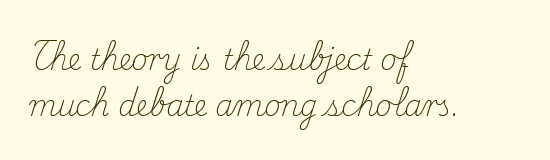
{"serif": "yes", "bold": "no", "weight": "light", "width": "normal", "stroke_contrast": "medium", "x_height": "small", "monospaced": "no", "underline": "no", "align": "left", "line_spacing": "normal", "line_spacing_ratio": 1.66, "letter_spacing": "normal", "letter_spacing_em": 0.0, "glyph_px": 28}
